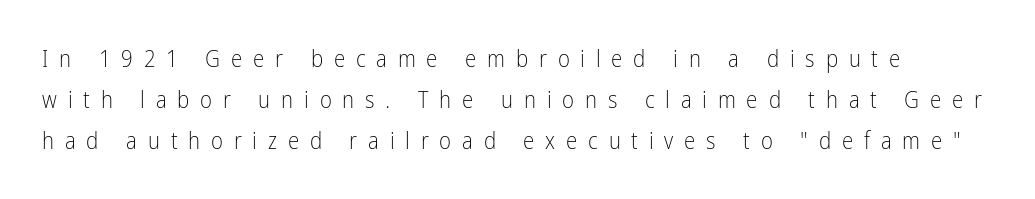
The tracking jumps out immediately: characters are airy and widely separated. Glance below the letters and you will spot only blank space. The font is comparable to plain body text, perhaps lighter. Posture: upright roman.
